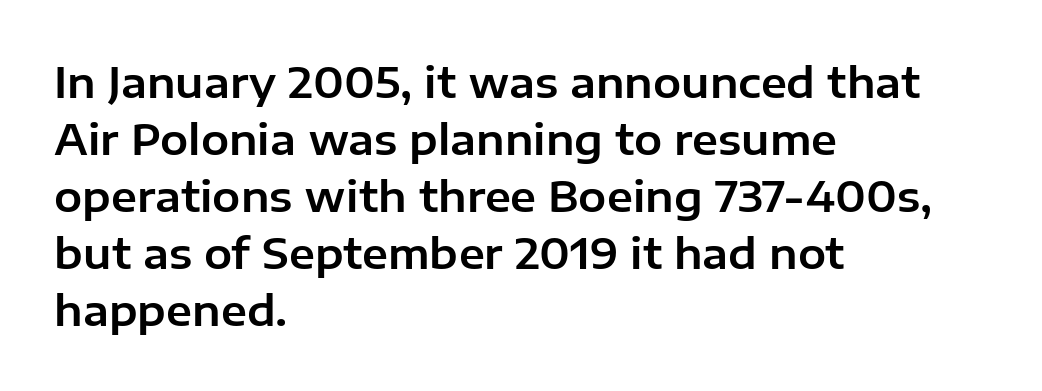
The image shows 42 px sans-serif type, upright; set left-aligned, normal line spacing (1.36x), normal letter spacing, not underlined; low stroke contrast and a medium x-height.
